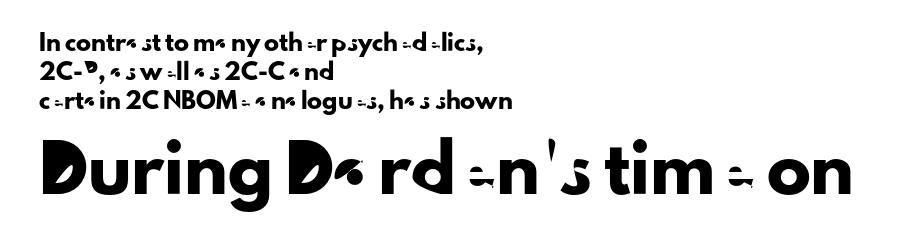
{"serif": "no", "italic": "no", "width": "normal", "stroke_contrast": "low", "x_height": "small", "monospaced": "no", "underline": "no", "align": "left", "line_spacing": "loose", "line_spacing_ratio": 1.93, "letter_spacing": "normal", "letter_spacing_em": 0.0, "larger_block": "second", "size_ratio": 2.93, "glyph_px": 44}
